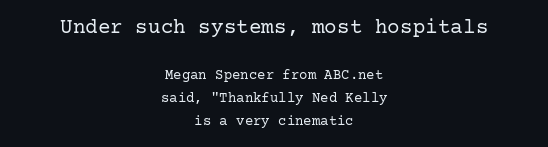
{"italic": "no", "bold": "no", "underline": "no", "align": "center", "line_spacing": "normal", "line_spacing_ratio": 1.66, "letter_spacing": "normal", "letter_spacing_em": 0.0, "larger_block": "first", "size_ratio": 1.5, "glyph_px": 21}
